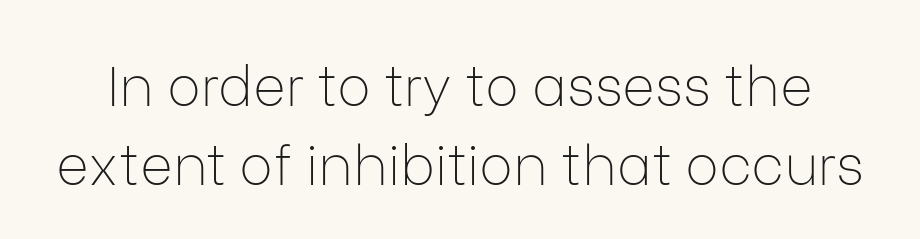
The image shows 56 px thin sans-serif type, upright; set normal line spacing (1.41x), normal letter spacing, not underlined; low stroke contrast and a medium x-height.
